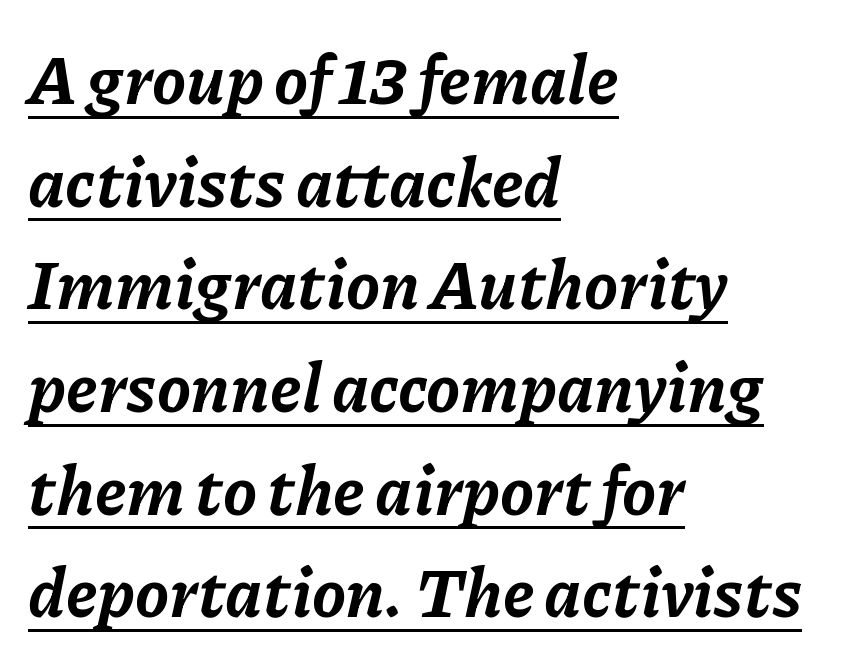
Q: Is the text bold? A: Yes.
Q: Is the text italic (slanted)? A: Yes, it leans right by about 11 degrees.
Q: Is the text underlined? A: Yes.
Q: How is the paragraph aligned? A: Left-aligned.
Q: Is the spacing between letters normal or unusually wide? A: Normal.
Q: Is the spacing between lines tight, normal or loose? A: Normal.
Q: Width (condensed, normal, or wide)? A: Normal.
Q: Stroke contrast? A: Low.
Q: x-height? A: Medium.
Q: Monospaced? A: No.
